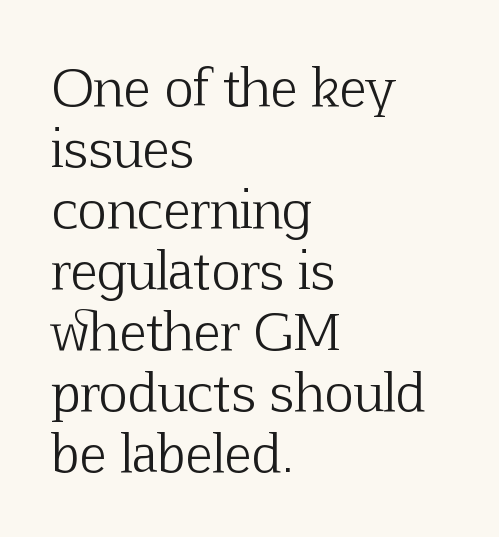
{"serif": "yes", "italic": "no", "bold": "no", "weight": "light", "width": "normal", "stroke_contrast": "low", "x_height": "medium", "monospaced": "no", "underline": "no", "align": "left", "line_spacing_ratio": 1.22, "letter_spacing": "normal", "letter_spacing_em": 0.0, "glyph_px": 50}
